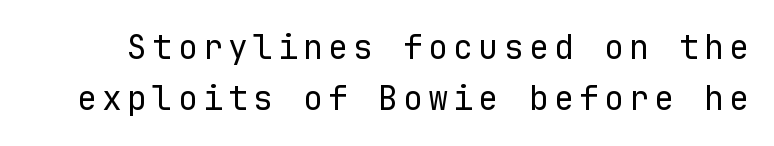
The image shows 33 px regular-weight sans-serif type, upright, monospaced; set normal line spacing (1.55x), not underlined; low stroke contrast and a medium x-height.
